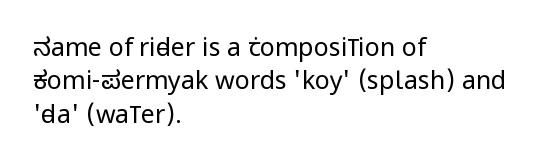
The image shows 25 px text type, upright; set left-aligned, normal line spacing (1.34x), normal letter spacing, not underlined.
